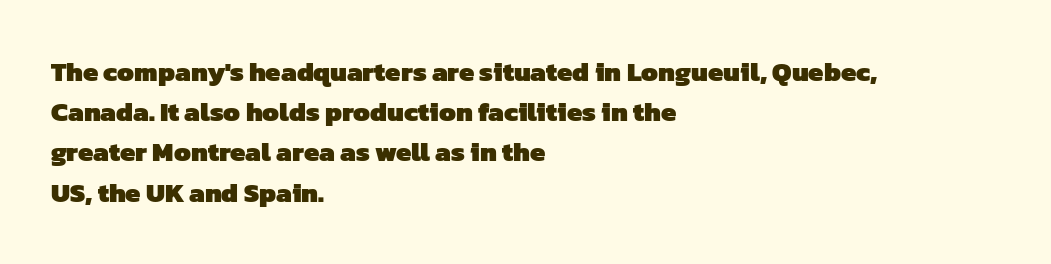
Glyph-to-glyph distance matches everyday printed text. These lines are set flush left with a ragged right edge. Words float on clear page, feet unadorned. Strokes here are thick enough to call this a true bold. The rows are spaced the way most documents space them.
